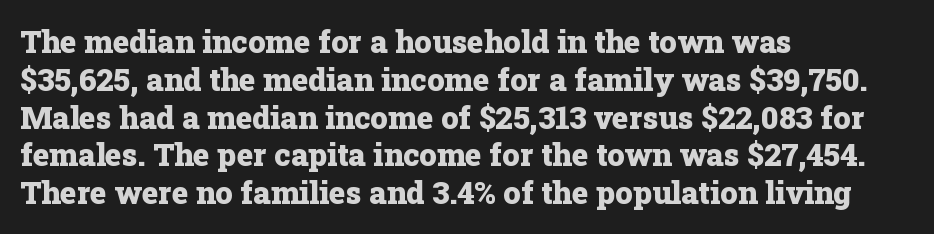
How are the letters spaced? Ordinarily, with no added tracking. The face used here is proportionally spaced, like ordinary book or web type. Vertical strokes here are truly vertical. Casual observation: everything's shoved over to the left. Bare-footed words on every line.
